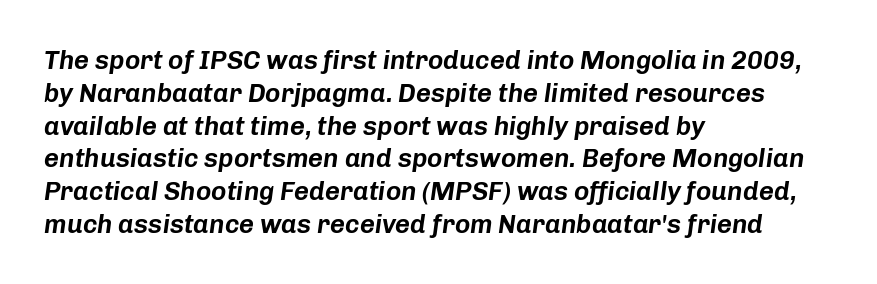
The image shows 26 px text type, italic (leaning right); set left-aligned, normal line spacing (1.26x), normal letter spacing, not underlined.
